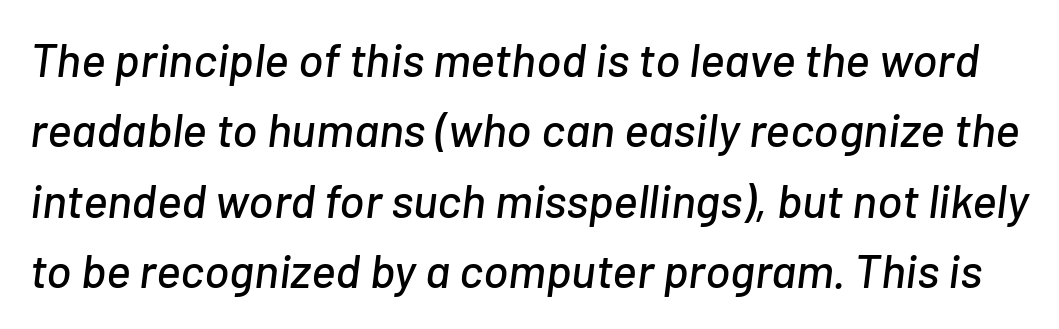
Q: Is the text italic (slanted)? A: Yes, it leans right by about 7 degrees.
Q: Is the text underlined? A: No.
Q: Is the spacing between letters normal or unusually wide? A: Normal.
Q: Is the spacing between lines tight, normal or loose? A: Normal.
Q: Width (condensed, normal, or wide)? A: Normal.
Q: Stroke contrast? A: Low.
Q: x-height? A: Medium.
Q: Monospaced? A: No.
